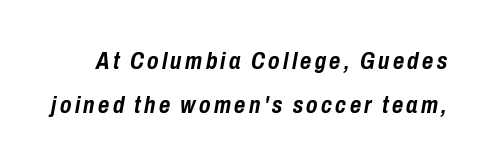
The space beneath each line is pristine and unruled. The typography opts for an oblique posture over an upright one. Compared with an ordinary text face, these strokes are far heavier — a full bold.
